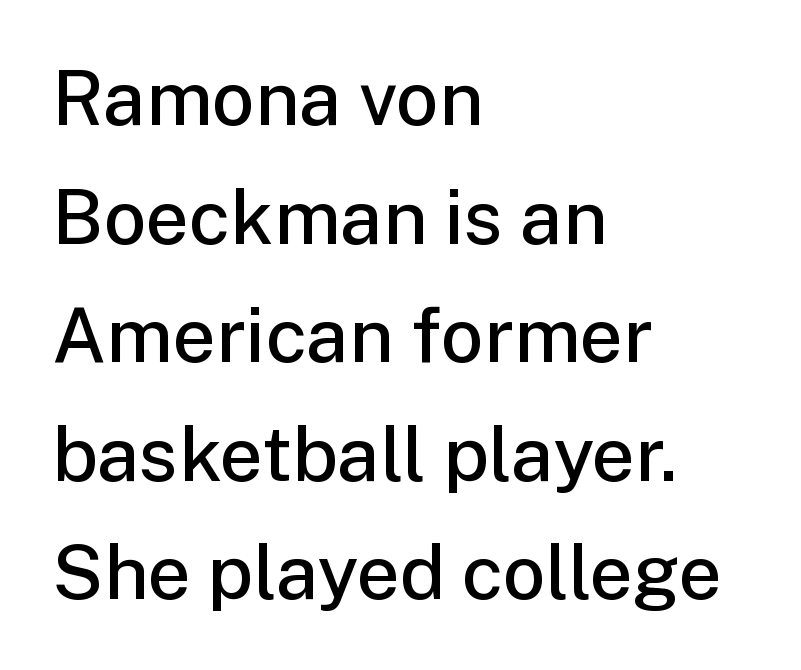
These lines sit exactly where default settings would place them. Posture: straight, roman, zero tilt. The passage shown is typed in a proportional face where columns would drift. The letterforms sit shoulder to shoulder at normal distance. Heft: intermediate — a semibold. Grotesque or geometric, the face here clearly has no serifs.
